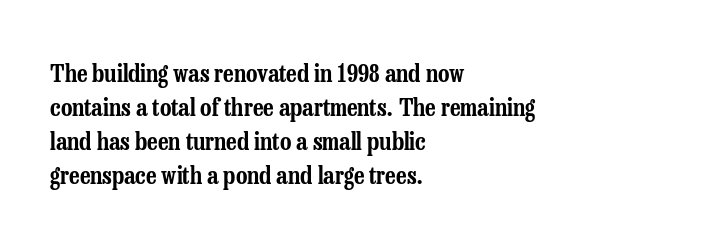
{"italic": "no", "underline": "no", "align": "left", "line_spacing": "normal", "line_spacing_ratio": 1.36, "letter_spacing": "normal", "letter_spacing_em": 0.0, "glyph_px": 25}
